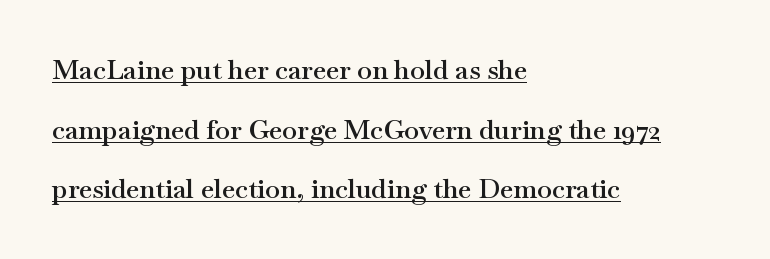
The image shows 27 px text type, upright; set left-aligned, loose line spacing (2.21x), normal letter spacing, underlined.
